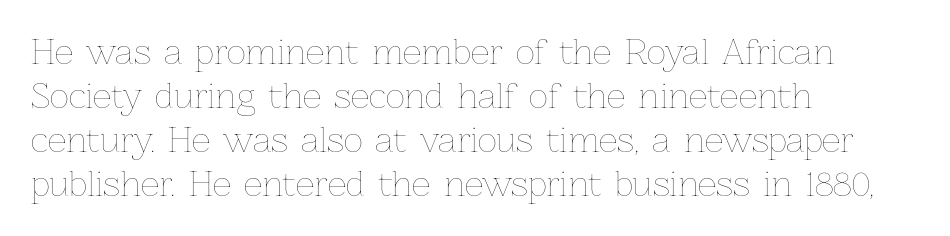
Caption: face not bold, strokes unweighted. Think of a printed novel: that variable character pitch is what you see here. The gap between lines stays unmarked. Casual observation: everything's shoved over to the left. The designer left line spacing at the default. Does the lettering tilt? It doesn't — this is upright.
